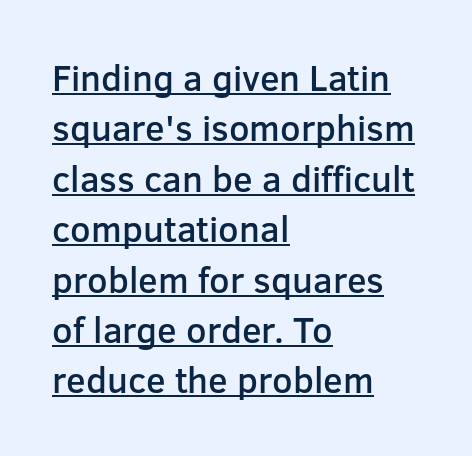
{"serif": "no", "italic": "no", "bold": "semi", "weight": "semibold", "width": "normal", "stroke_contrast": "low", "x_height": "medium", "monospaced": "no", "underline": "yes", "align": "left", "line_spacing": "normal", "line_spacing_ratio": 1.4, "letter_spacing": "normal", "letter_spacing_em": 0.0, "glyph_px": 36}
